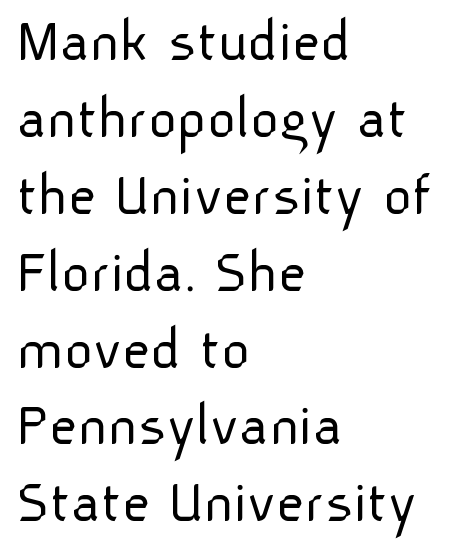
Q: Is the text bold? A: No.
Q: Is the text italic (slanted)? A: No, it is upright.
Q: Is the typeface a serif or a sans-serif typeface? A: Sans-serif.
Q: Is the text underlined? A: No.
Q: How is the paragraph aligned? A: Left-aligned.
Q: Is the spacing between letters normal or unusually wide? A: Normal.
Q: Width (condensed, normal, or wide)? A: Normal.
Q: Stroke contrast? A: Low.
Q: x-height? A: Medium.
Q: Monospaced? A: No.
